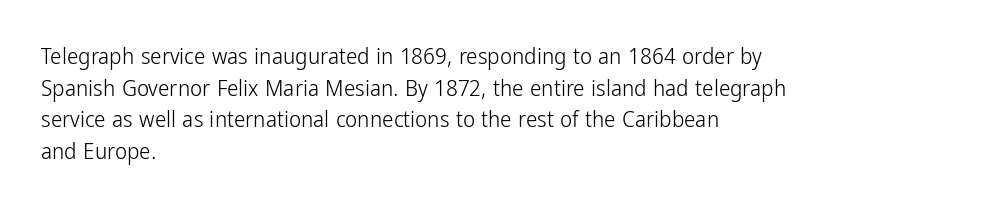
A roman cut, with each character standing at attention. Line spacing here is normal. The text block is weighted toward the left margin, trailing off unevenly rightward. Lines of text with bare space underneath. Nothing unusual about the tracking: characters are spaced as the font intends. A quiet, ordinary-to-light weight characterises the typeface.
